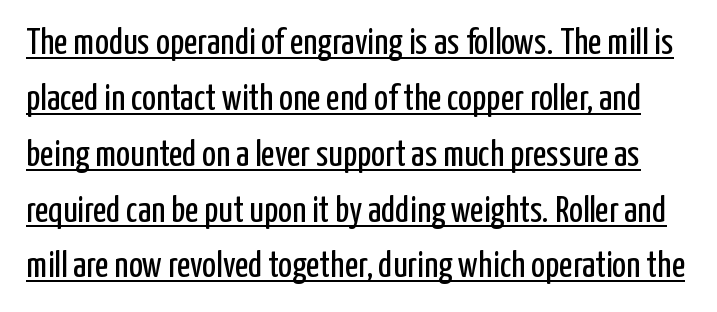
Q: Is the text bold? A: No.
Q: Is the text italic (slanted)? A: No, it is upright.
Q: Is the typeface a serif or a sans-serif typeface? A: Sans-serif.
Q: Is the text underlined? A: Yes.
Q: Is the spacing between letters normal or unusually wide? A: Normal.
Q: Is the spacing between lines tight, normal or loose? A: Normal.
Q: Width (condensed, normal, or wide)? A: Condensed.
Q: Stroke contrast? A: Low.
Q: x-height? A: Medium.
Q: Monospaced? A: No.
